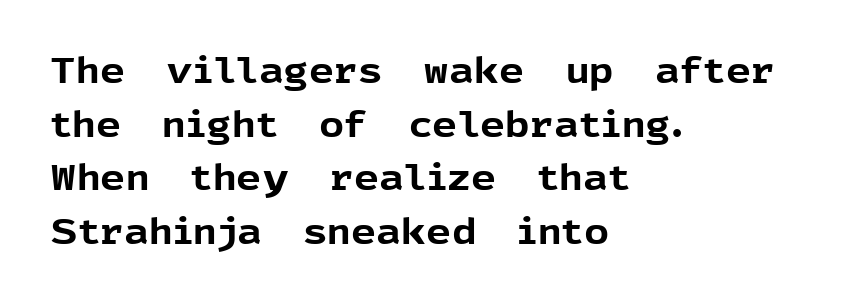
{"serif": "no", "italic": "no", "bold": "yes", "weight": "bold", "width": "normal", "x_height": "medium", "monospaced": "no", "underline": "no", "align": "left", "line_spacing": "normal", "line_spacing_ratio": 1.53, "letter_spacing": "normal", "letter_spacing_em": 0.0, "glyph_px": 35}
